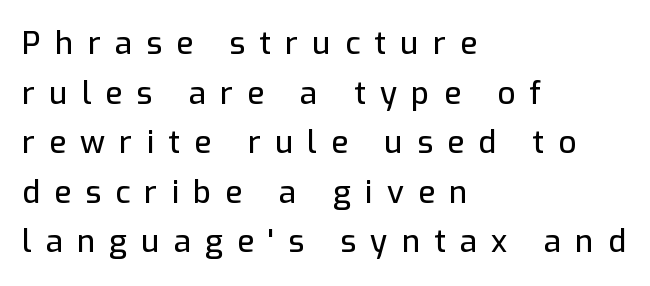
Q: Is the text italic (slanted)? A: No, it is upright.
Q: Is the typeface a serif or a sans-serif typeface? A: Sans-serif.
Q: Is the text underlined? A: No.
Q: How is the paragraph aligned? A: Left-aligned.
Q: Is the spacing between letters normal or unusually wide? A: Unusually wide.
Q: Is the spacing between lines tight, normal or loose? A: Normal.
Q: Width (condensed, normal, or wide)? A: Normal.
Q: Stroke contrast? A: Low.
Q: x-height? A: Medium.
Q: Monospaced? A: No.
